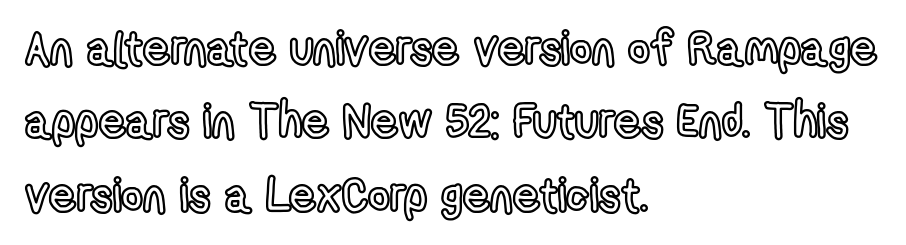
{"italic": "no", "width": "condensed", "x_height": "medium", "monospaced": "no", "underline": "no", "align": "left", "line_spacing": "normal", "line_spacing_ratio": 1.56, "letter_spacing": "normal", "letter_spacing_em": 0.0, "glyph_px": 47}
